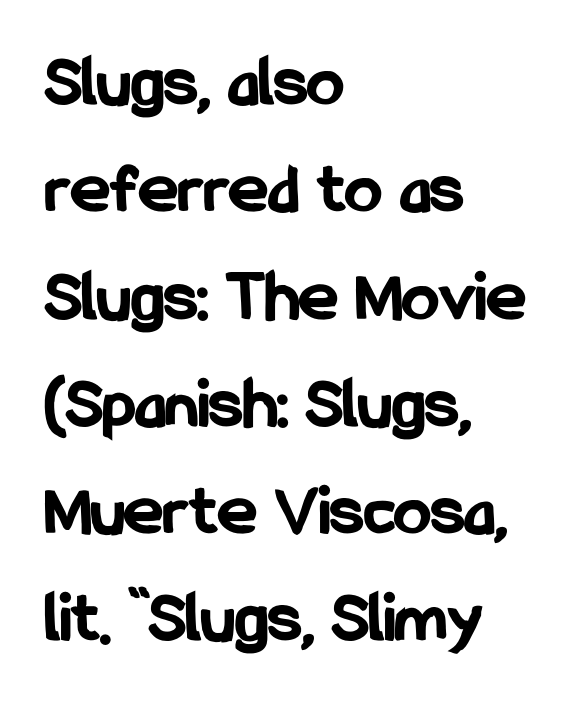
Q: Is the text bold? A: Yes.
Q: Is the text italic (slanted)? A: No, it is upright.
Q: Is the typeface a serif or a sans-serif typeface? A: Sans-serif.
Q: Is the text underlined? A: No.
Q: How is the paragraph aligned? A: Left-aligned.
Q: Is the spacing between letters normal or unusually wide? A: Normal.
Q: Is the spacing between lines tight, normal or loose? A: Normal.
Q: Width (condensed, normal, or wide)? A: Condensed.
Q: Stroke contrast? A: Low.
Q: x-height? A: Medium.
Q: Monospaced? A: No.
